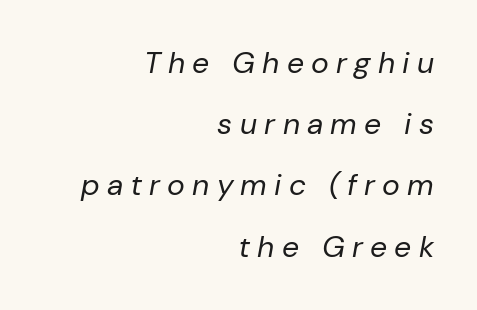
{"italic": "yes", "lean": "right", "slant_degrees": 10, "bold": "no", "weight": "regular", "width": "normal", "stroke_contrast": "low", "x_height": "medium", "monospaced": "no", "underline": "no", "align": "right", "line_spacing": "loose", "line_spacing_ratio": 2.04, "letter_spacing": "wide", "letter_spacing_em": 0.24, "glyph_px": 30}
